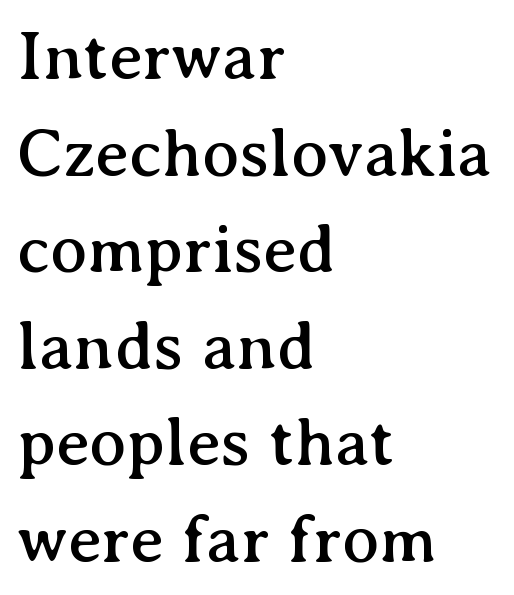
The image shows 69 px serif type, upright; set left-aligned, normal line spacing (1.4x), normal letter spacing, not underlined; medium stroke contrast and a medium x-height.
